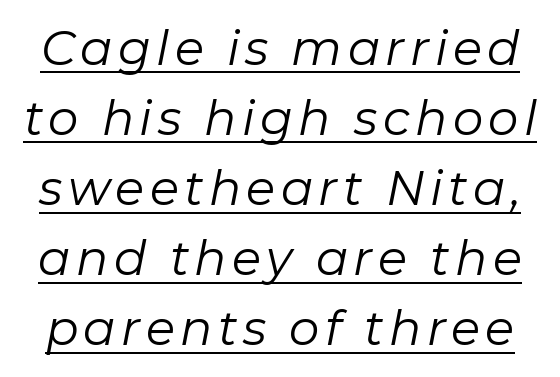
Weight: in the light-to-regular range. The rows are spaced the way most documents space them. The letters are slanted; this is an italic face. Here the designer chose a conventional face with non-uniform glyph widths. Emphasis is given by a line drawn under the lettering.
